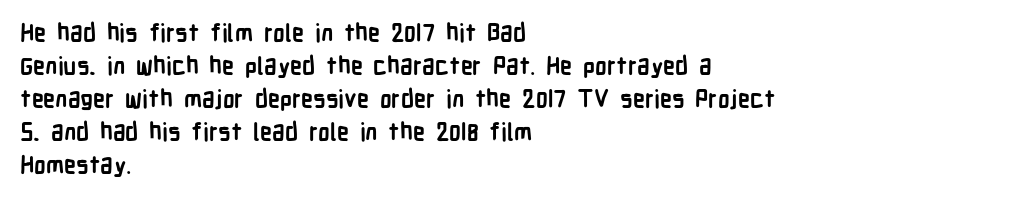
The image shows 24 px bold type, upright; set left-aligned, normal line spacing (1.38x), normal letter spacing, not underlined.
